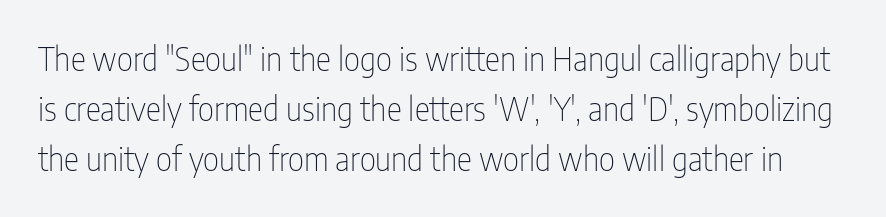
{"serif": "no", "italic": "no", "bold": "no", "weight": "thin", "width": "condensed", "stroke_contrast": "low", "x_height": "medium", "monospaced": "no", "underline": "no", "line_spacing": "normal", "line_spacing_ratio": 1.56, "letter_spacing": "normal", "letter_spacing_em": 0.0, "glyph_px": 32}
